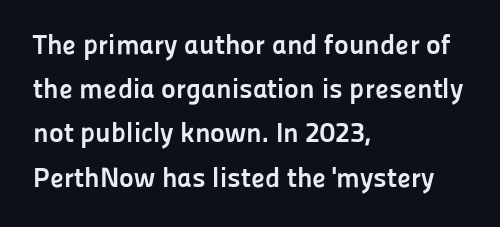
Q: Is the text bold? A: Yes.
Q: Is the text italic (slanted)? A: No, it is upright.
Q: Is the typeface a serif or a sans-serif typeface? A: Sans-serif.
Q: Is the text underlined? A: No.
Q: How is the paragraph aligned? A: Left-aligned.
Q: Is the spacing between letters normal or unusually wide? A: Normal.
Q: Is the spacing between lines tight, normal or loose? A: Normal.
Q: Width (condensed, normal, or wide)? A: Normal.
Q: Stroke contrast? A: Low.
Q: x-height? A: Medium.
Q: Monospaced? A: No.
